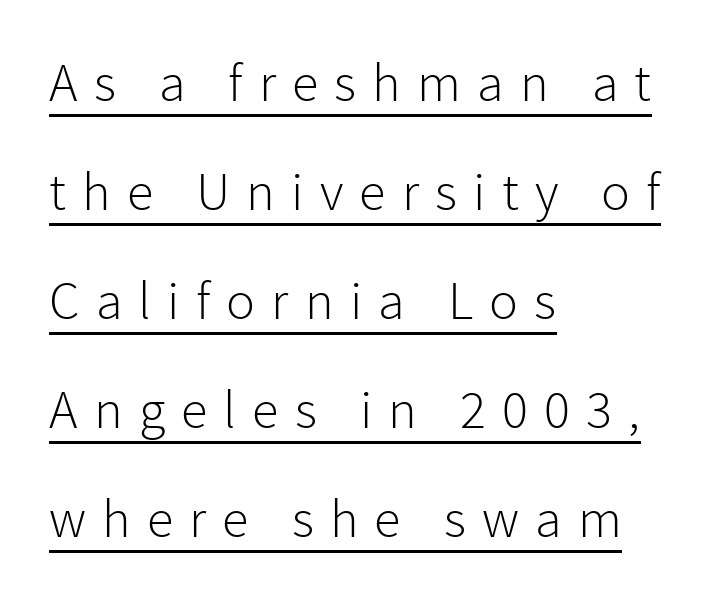
{"serif": "no", "italic": "no", "bold": "no", "weight": "light", "width": "normal", "stroke_contrast": "low", "x_height": "medium", "monospaced": "no", "underline": "yes", "align": "left", "line_spacing": "loose", "line_spacing_ratio": 2.02, "letter_spacing": "wide", "letter_spacing_em": 0.3, "glyph_px": 54}
